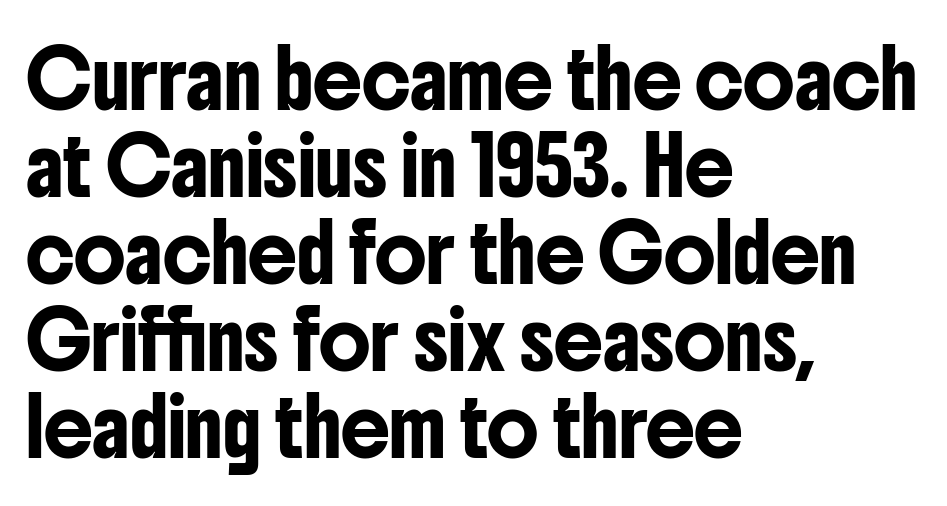
Q: Is the text italic (slanted)? A: No, it is upright.
Q: Is the typeface a serif or a sans-serif typeface? A: Sans-serif.
Q: Is the text underlined? A: No.
Q: How is the paragraph aligned? A: Left-aligned.
Q: Is the spacing between letters normal or unusually wide? A: Normal.
Q: Is the spacing between lines tight, normal or loose? A: Normal.
Q: Width (condensed, normal, or wide)? A: Condensed.
Q: Stroke contrast? A: Low.
Q: x-height? A: Medium.
Q: Monospaced? A: No.
